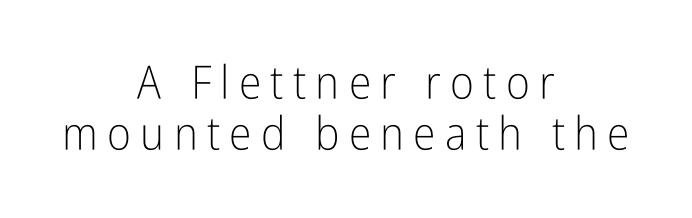
The passage shown is typeset with a sans-serif family. Every character sits straight up, as roman type does. If you measured baseline to baseline, you'd find a short distance. How are the letters spaced? Widely, with obvious added tracking. Casual observation: everything's sitting right in the middle.
